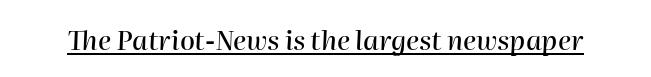
The image shows 27 px text type, italic (leaning right); set normal letter spacing, underlined.
